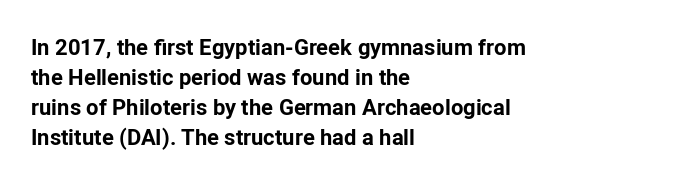
{"italic": "no", "bold": "yes", "underline": "no", "align": "left", "line_spacing": "normal", "line_spacing_ratio": 1.36, "letter_spacing": "normal", "letter_spacing_em": 0.0, "glyph_px": 22}
